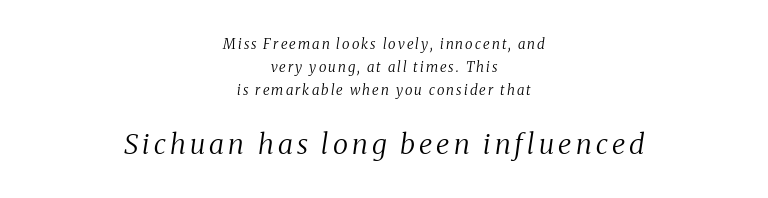
Anything drawn beneath the words? Only blank space. In terms of posture, this sample is oblique. Heaviness? Minimal to ordinary, like unemphasized prose. In terms of letterform style, serifs are clearly present.
